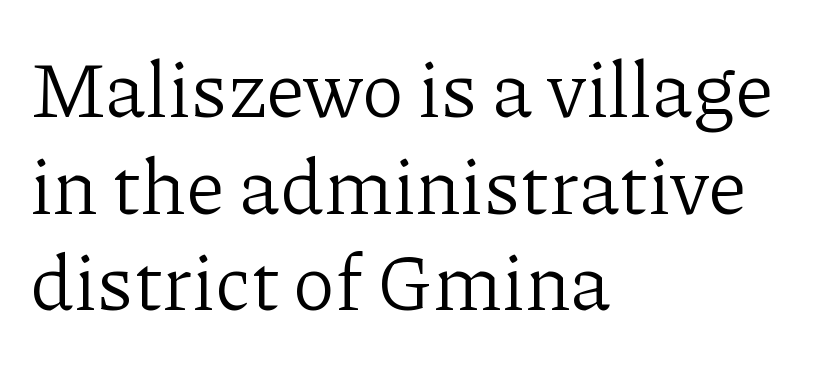
{"serif": "yes", "italic": "no", "bold": "no", "weight": "light", "width": "normal", "stroke_contrast": "low", "x_height": "medium", "monospaced": "no", "underline": "no", "align": "left", "line_spacing_ratio": 1.24, "letter_spacing": "normal", "letter_spacing_em": 0.0, "glyph_px": 78}
